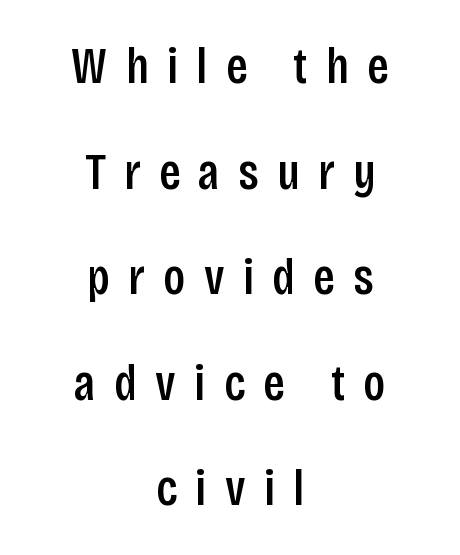
Think of a printed novel: that variable character pitch is what you see here. The face used here is a sans, in the tradition of grotesques and geometrics. Tracking here is generous; glyphs stand well apart from one another. Ascenders rise straight up at ninety degrees. Check the space under the baseline: it is left empty.
